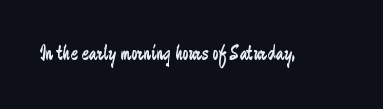
Q: Is the text bold? A: No.
Q: Is the text italic (slanted)? A: Yes.
Q: Is the text underlined? A: No.
Q: Is the spacing between letters normal or unusually wide? A: Normal.
